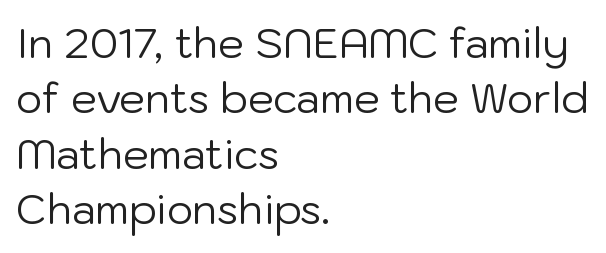
The image shows 41 px regular-weight sans-serif type, upright; set left-aligned, normal line spacing (1.35x), normal letter spacing, not underlined; low stroke contrast and a medium x-height.
